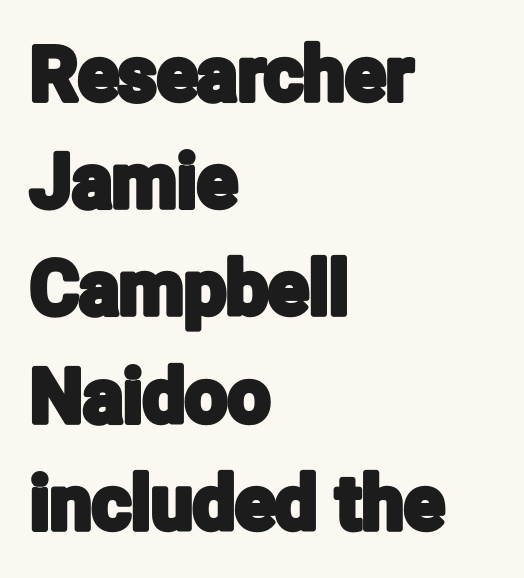
No extra tracking has been applied to these lines. The text block is weighted toward the left margin, trailing off unevenly rightward. The leading is moderate, giving the passage an even texture. Bare-footed words on every line. The letters carry no serifs — their stems end cleanly without finishing strokes. Every character sits straight up, as roman type does.
